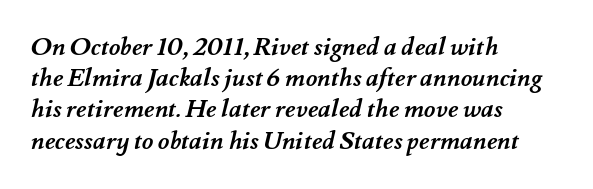
The image shows 25 px bold type; set left-aligned, normal line spacing (1.25x), normal letter spacing, not underlined.
